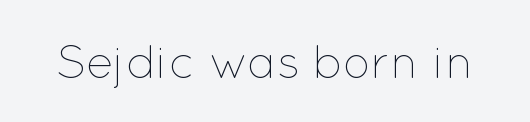
The image shows 46 px thin type, upright; set normal letter spacing, not underlined; low stroke contrast and a medium x-height.
